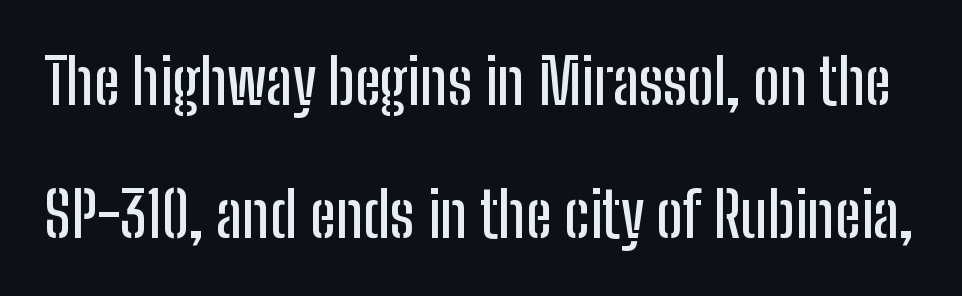
The area under the type is left untouched. You could not count columns in this text — the font is proportionally spaced. Letterform terminals end flat and unadorned throughout the passage. This sample trades compactness for vertical openness between lines.
